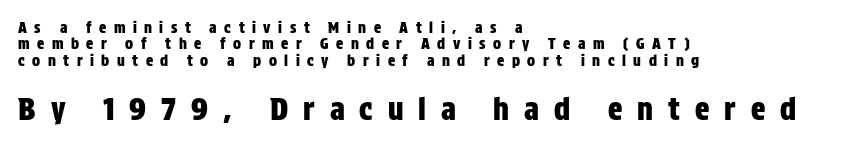
The image shows 30 px condensed sans-serif type, upright; set left-aligned, tight line spacing (1.1x), unusually wide letter spacing (+0.5 em), not underlined; the second (bottom) block is 2.0x larger; low stroke contrast and a large x-height.
